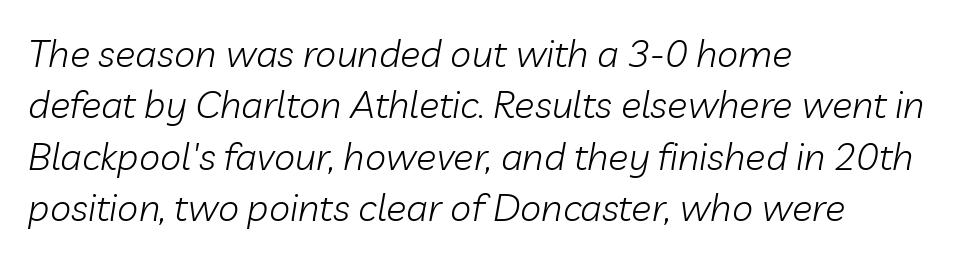
{"italic": "yes", "lean": "right", "slant_degrees": 10, "bold": "no", "weight": "light", "width": "normal", "stroke_contrast": "low", "x_height": "medium", "monospaced": "no", "underline": "no", "align": "left", "line_spacing": "normal", "line_spacing_ratio": 1.35, "letter_spacing": "normal", "letter_spacing_em": 0.0, "glyph_px": 38}
